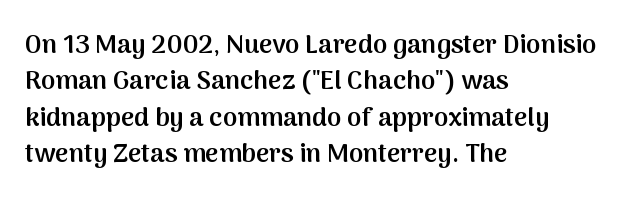
{"italic": "no", "bold": "semi", "underline": "no", "align": "left", "line_spacing": "normal", "line_spacing_ratio": 1.4, "letter_spacing": "normal", "letter_spacing_em": 0.0, "glyph_px": 26}
